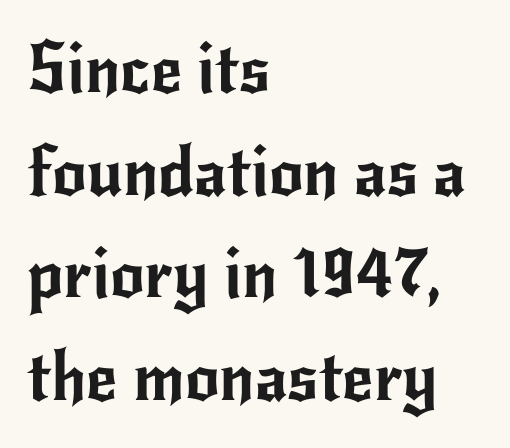
{"serif": "no", "italic": "no", "width": "normal", "stroke_contrast": "low", "x_height": "small", "monospaced": "no", "underline": "no", "align": "left", "line_spacing": "normal", "line_spacing_ratio": 1.51, "letter_spacing": "normal", "letter_spacing_em": 0.0, "glyph_px": 68}
